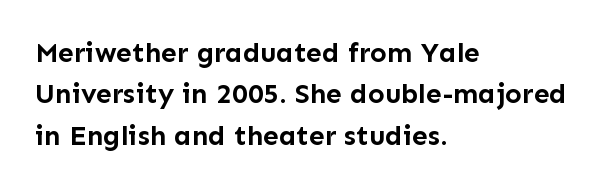
{"serif": "no", "italic": "no", "bold": "yes", "weight": "semibold", "width": "normal", "stroke_contrast": "low", "x_height": "medium", "monospaced": "no", "underline": "no", "align": "left", "line_spacing": "normal", "line_spacing_ratio": 1.48, "letter_spacing": "normal", "letter_spacing_em": 0.0, "glyph_px": 28}
